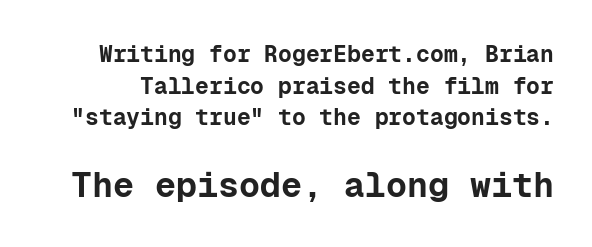
The image shows 35 px bold sans-serif type, upright, monospaced; set normal line spacing (1.38x), normal letter spacing, not underlined; the second (bottom) block is 1.52x larger; low stroke contrast and a medium x-height.
